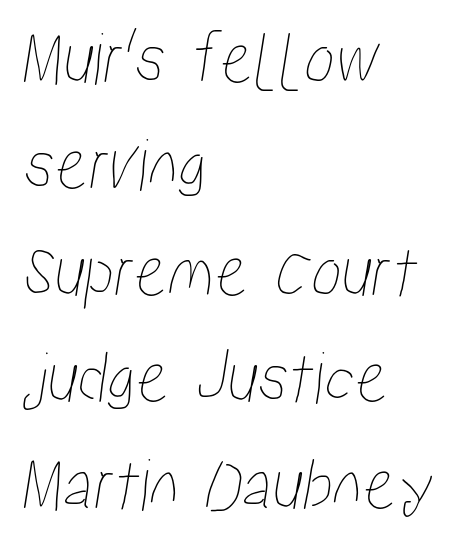
{"width": "condensed", "stroke_contrast": "low", "x_height": "medium", "monospaced": "no", "underline": "no", "align": "left", "line_spacing": "normal", "line_spacing_ratio": 1.4, "letter_spacing": "normal", "letter_spacing_em": 0.0, "glyph_px": 76}
